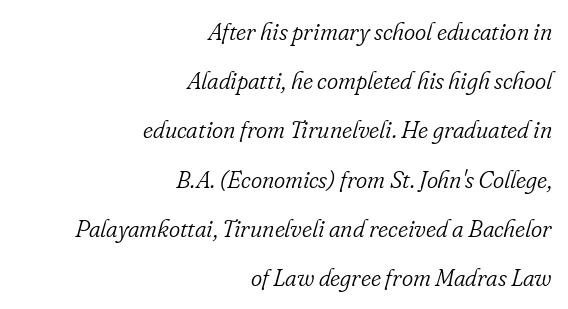
Q: Is the text bold? A: No.
Q: Is the text italic (slanted)? A: Yes, it leans right by about 16 degrees.
Q: Is the text underlined? A: No.
Q: How is the paragraph aligned? A: Right-aligned.
Q: Is the spacing between letters normal or unusually wide? A: Normal.
Q: Is the spacing between lines tight, normal or loose? A: Loose.
